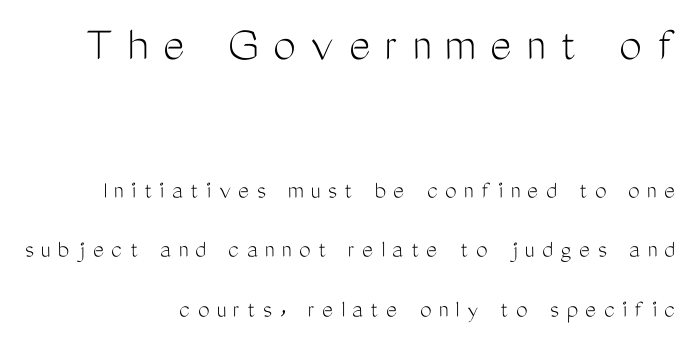
Q: Is the text bold? A: No.
Q: Is the text italic (slanted)? A: No, it is upright.
Q: Is the typeface a serif or a sans-serif typeface? A: Sans-serif.
Q: Is the text underlined? A: No.
Q: How is the paragraph aligned? A: Right-aligned.
Q: Is the spacing between letters normal or unusually wide? A: Unusually wide.
Q: Is the spacing between lines tight, normal or loose? A: Loose.
Q: Which block of text is set in a larger size, the first (top) or the second (bottom)? A: The first (top) one.
Q: Width (condensed, normal, or wide)? A: Condensed.
Q: Stroke contrast? A: Medium.
Q: x-height? A: Medium.
Q: Monospaced? A: No.
